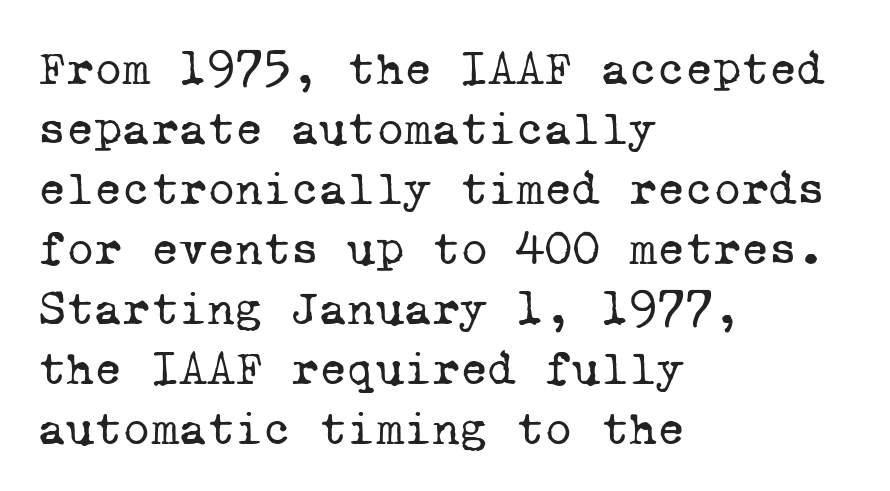
The image shows 48 px regular-weight serif type, monospaced; set left-aligned, normal line spacing (1.25x), normal letter spacing, not underlined; low stroke contrast and a medium x-height.
